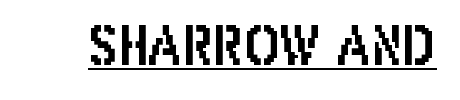
The image shows 54 px condensed sans-serif type, upright; set normal letter spacing, underlined; low stroke contrast and a large x-height.
